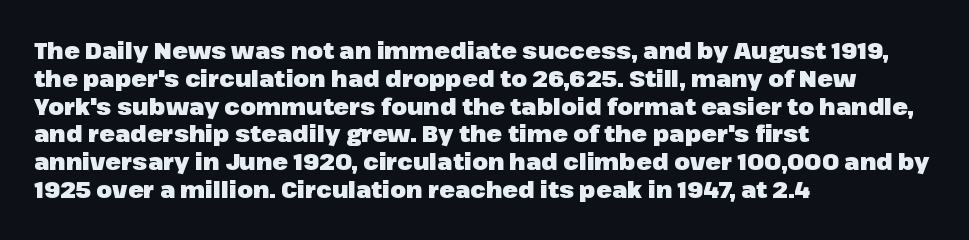
Short and long lines alike share a common starting point at left. Unlike italic type, these characters show no tilt at all. The passage shown is emphatically bold. The face used here is rendered with its standard letterfit. The space beneath each line is pristine and unruled.
